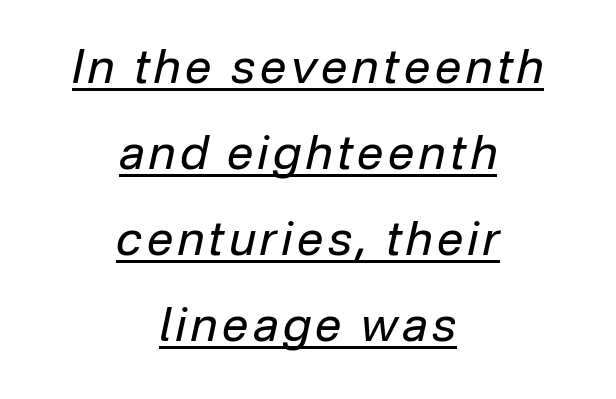
{"italic": "yes", "lean": "right", "slant_degrees": 12, "bold": "no", "weight": "regular", "width": "normal", "stroke_contrast": "low", "x_height": "medium", "monospaced": "no", "underline": "yes", "align": "center", "line_spacing_ratio": 1.83, "glyph_px": 47}
